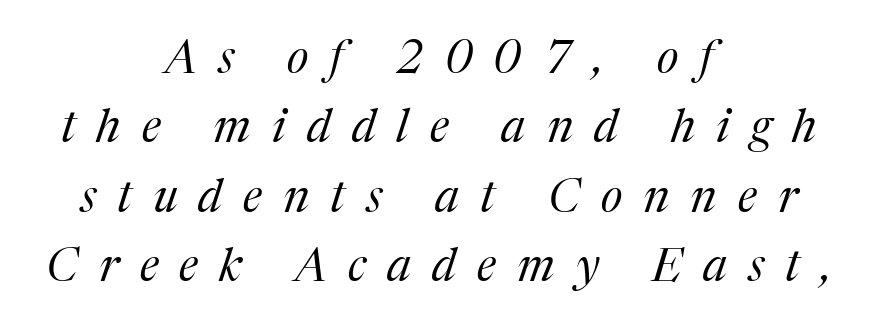
Q: Is the text bold? A: No.
Q: Is the text italic (slanted)? A: Yes, it leans right by about 17 degrees.
Q: Is the typeface a serif or a sans-serif typeface? A: Serif.
Q: Is the text underlined? A: No.
Q: How is the paragraph aligned? A: Centered.
Q: Is the spacing between letters normal or unusually wide? A: Unusually wide.
Q: Is the spacing between lines tight, normal or loose? A: Normal.
Q: Width (condensed, normal, or wide)? A: Normal.
Q: Stroke contrast? A: Medium.
Q: x-height? A: Medium.
Q: Monospaced? A: No.
